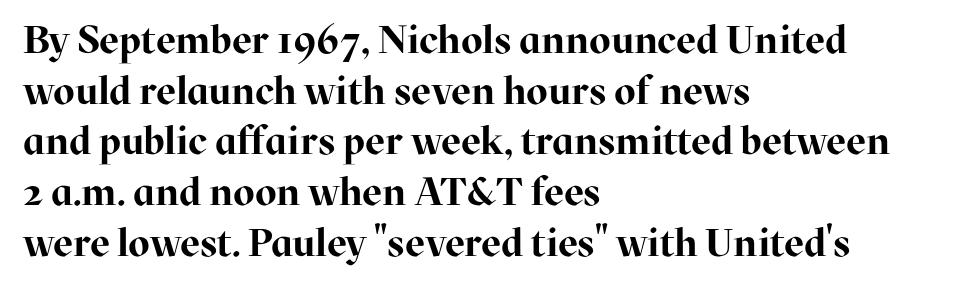
{"serif": "yes", "italic": "no", "bold": "yes", "weight": "bold", "width": "normal", "stroke_contrast": "high", "x_height": "medium", "monospaced": "no", "underline": "no", "align": "left", "line_spacing": "normal", "line_spacing_ratio": 1.3, "letter_spacing": "normal", "letter_spacing_em": 0.0, "glyph_px": 39}
